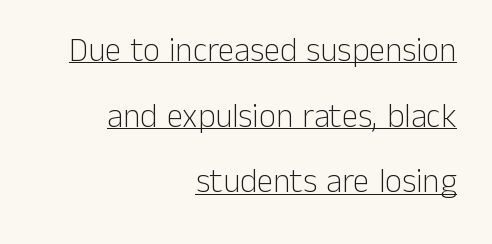
Stems here are at most as thick as an everyday book face. Each letter keeps its own natural width here, so spacing adapts to shape. Italic? Not at all — the glyphs are vertical. In designer terms, the underline attribute is active on this setting.
